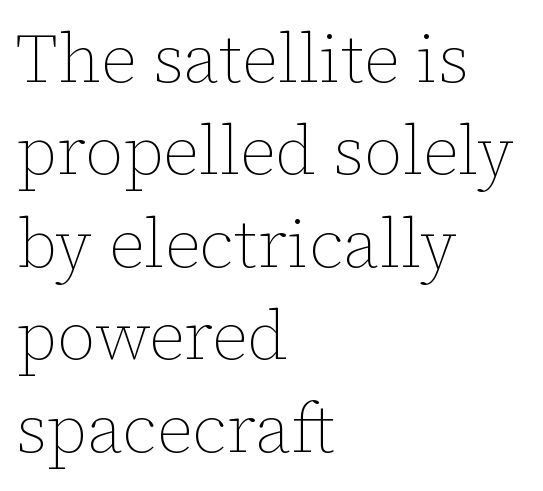
{"italic": "no", "bold": "no", "weight": "thin", "width": "normal", "stroke_contrast": "low", "x_height": "medium", "monospaced": "no", "underline": "no", "align": "left", "line_spacing": "normal", "line_spacing_ratio": 1.36, "letter_spacing": "normal", "letter_spacing_em": 0.0, "glyph_px": 68}
